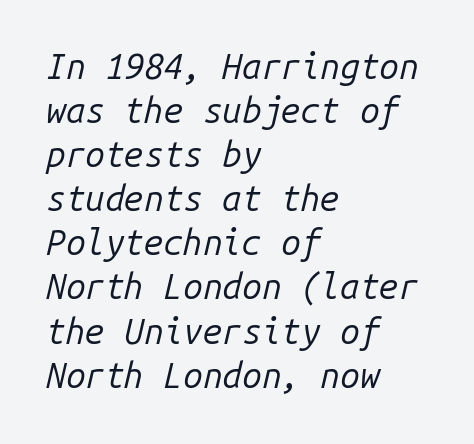
The image shows 35 px regular-weight type, italic (leaning right), monospaced; set left-aligned, normal line spacing (1.26x), normal letter spacing, not underlined; low stroke contrast and a medium x-height.
